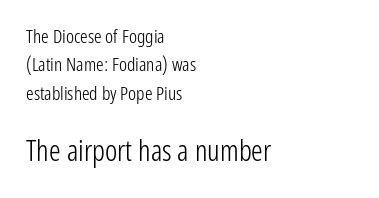
This block has exactly the height ordinary leading produces. You get the small type first, then a jump to larger type. The letters carry no serifs — their stems end cleanly without finishing strokes. The font sits on the lighter half of the weight spectrum, regular included. Tall strokes in this sample are plumb rather than angled. Each letter keeps its own natural width here, so spacing adapts to shape.
